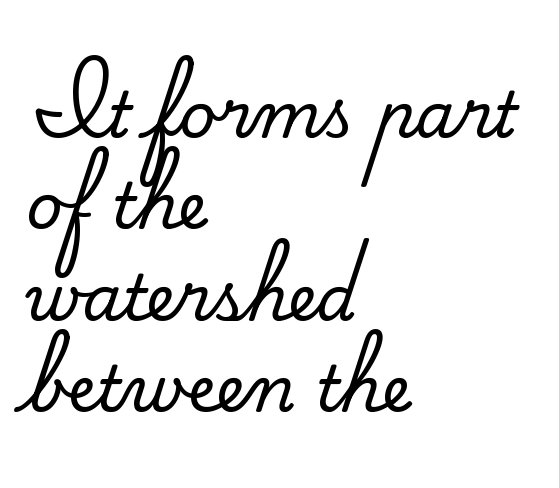
The image shows 63 px serif type; set left-aligned, normal line spacing (1.45x), normal letter spacing, not underlined; medium stroke contrast and a small x-height.
